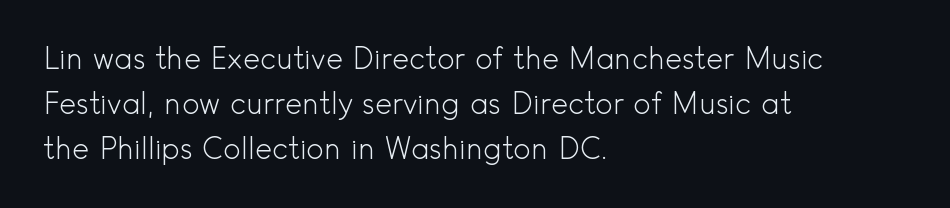
The image shows 29 px light sans-serif type, upright; set left-aligned, normal line spacing (1.56x), normal letter spacing, not underlined; a small x-height.
